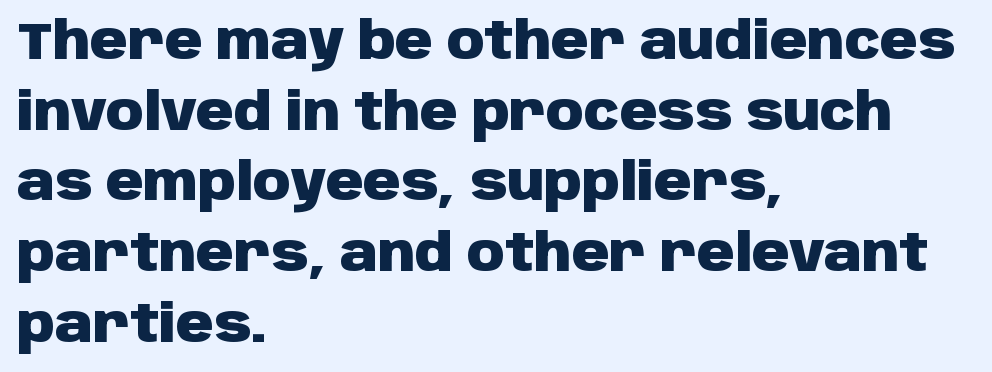
These lines carry a lot of weight — the face is fully bold. Upright lettering throughout. Check the space under the baseline: it is left empty. Between one letter and the next there's only the usual sliver of space. Does the type have serifs? No, each stem ends abruptly. Compared with typical paragraphs, the rows here are spaced about the same.
